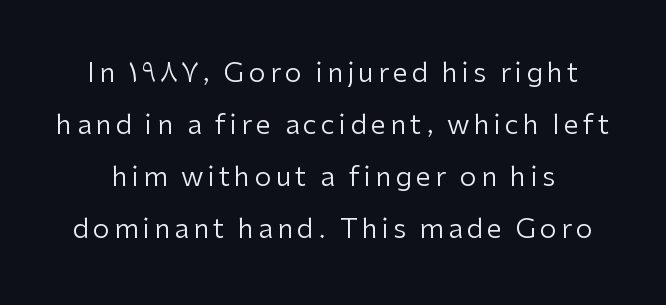
Q: Is the text bold? A: No.
Q: Is the text italic (slanted)? A: No, it is upright.
Q: Is the text underlined? A: No.
Q: Is the spacing between lines tight, normal or loose? A: Loose.
